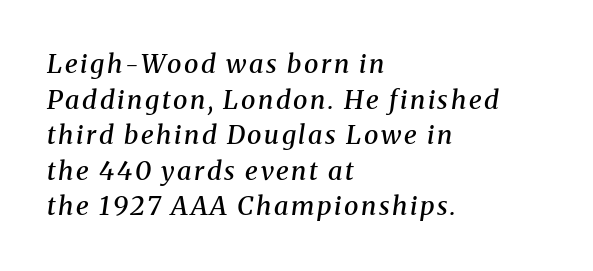
The image shows 26 px text type, italic (leaning right); set left-aligned, normal line spacing (1.37x), not underlined.
